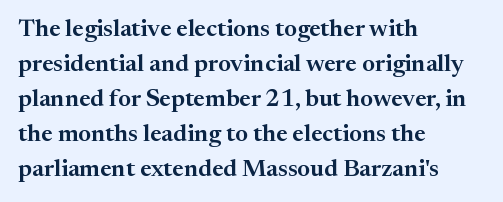
Q: Is the text italic (slanted)? A: No, it is upright.
Q: Is the text underlined? A: No.
Q: How is the paragraph aligned? A: Left-aligned.
Q: Is the spacing between letters normal or unusually wide? A: Normal.
Q: Is the spacing between lines tight, normal or loose? A: Normal.
